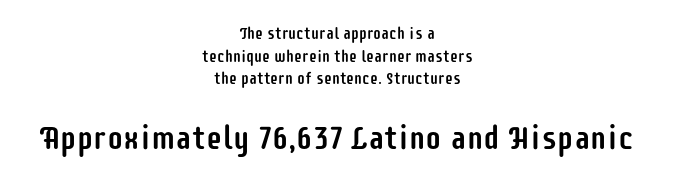
The image shows 33 px condensed sans-serif type, upright; set centered, normal line spacing (1.41x), normal letter spacing, not underlined; the second (bottom) block is 2.06x larger; low stroke contrast and a large x-height.
